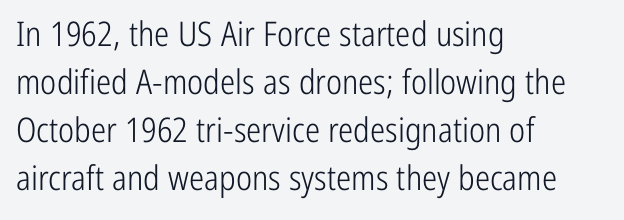
This sample is left-justified, so line endings fall wherever the words run out. Words float on clear page, feet unadorned. Nothing unusual about the tracking: characters are spaced as the font intends. A typesetter would call this proportional, since set widths differ per character. The text was rendered using a sans face with plain stroke endings.
